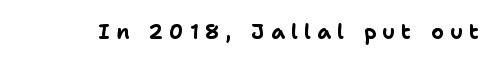
The image shows 20 px bold type, upright; set unusually wide letter spacing (+0.32 em), not underlined.
